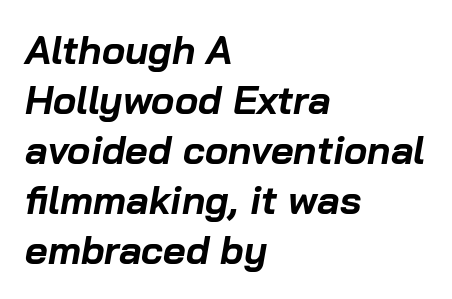
Q: Is the text bold? A: Yes.
Q: Is the text italic (slanted)? A: Yes, it leans right by about 10 degrees.
Q: Is the text underlined? A: No.
Q: How is the paragraph aligned? A: Left-aligned.
Q: Is the spacing between letters normal or unusually wide? A: Normal.
Q: Is the spacing between lines tight, normal or loose? A: Normal.
Q: Width (condensed, normal, or wide)? A: Normal.
Q: Stroke contrast? A: Low.
Q: x-height? A: Medium.
Q: Monospaced? A: No.
